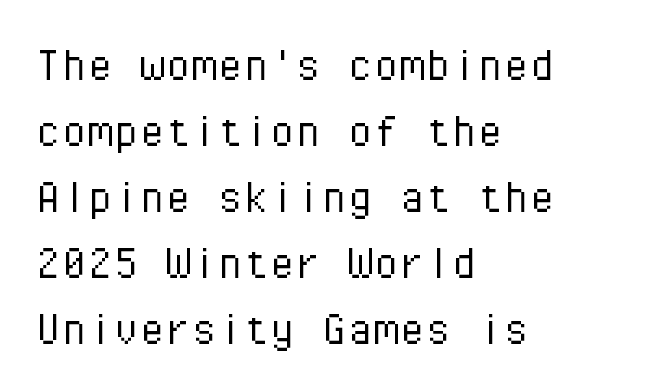
A normal amount of white space separates one row of letters from the next. Weight: not bold — regular or lighter. The paragraph shown leans on its left margin. In terms of letterform style, serifs are entirely absent. Nobody touched the tracking dial on this one.
